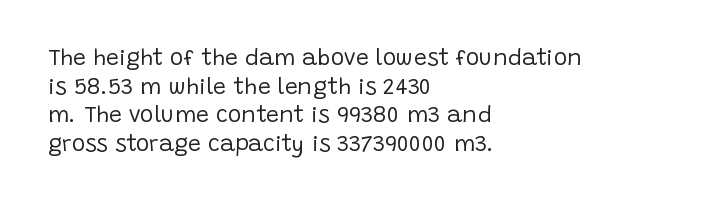
{"italic": "no", "bold": "no", "underline": "no", "align": "left", "line_spacing": "normal", "line_spacing_ratio": 1.25, "letter_spacing": "normal", "letter_spacing_em": 0.0, "glyph_px": 23}
